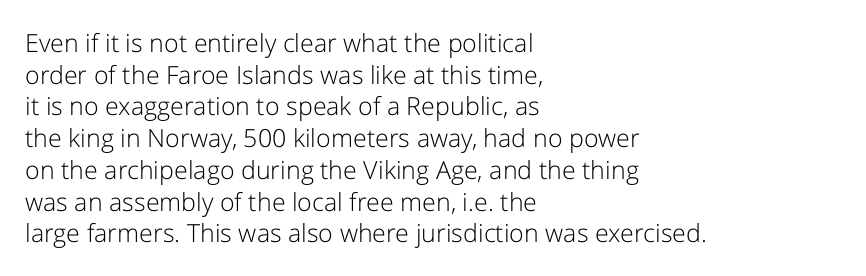
{"italic": "no", "bold": "no", "underline": "no", "align": "left", "line_spacing": "normal", "line_spacing_ratio": 1.27, "letter_spacing": "normal", "letter_spacing_em": 0.0, "glyph_px": 25}
